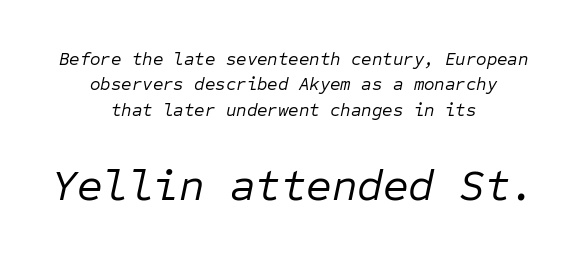
{"italic": "yes", "lean": "right", "slant_degrees": 12, "bold": "no", "weight": "regular", "width": "normal", "stroke_contrast": "low", "x_height": "medium", "monospaced": "yes", "underline": "no", "align": "center", "line_spacing": "normal", "line_spacing_ratio": 1.41, "letter_spacing": "normal", "letter_spacing_em": 0.0, "larger_block": "second", "size_ratio": 2.44, "glyph_px": 44}
